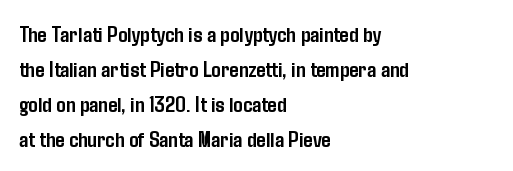
A normal amount of white space separates one row of letters from the next. The lines in this sample share a left origin and differ only in where they stop. Characters follow at the spacing the type designer built in. In terms of weight, the rendering is a true, heavy bold.
